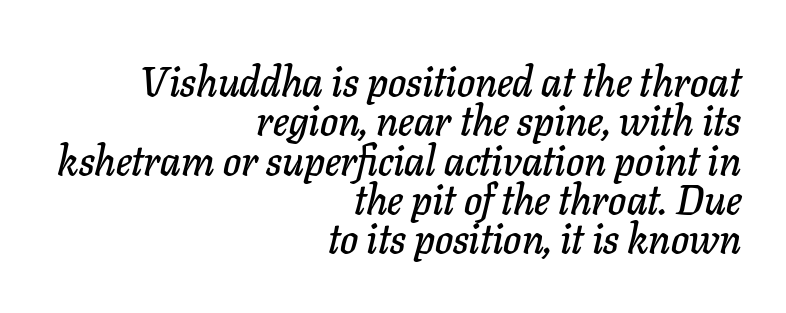
{"italic": "yes", "lean": "right", "slant_degrees": 11, "width": "normal", "stroke_contrast": "low", "x_height": "medium", "monospaced": "no", "underline": "no", "align": "right", "line_spacing": "tight", "line_spacing_ratio": 0.96, "letter_spacing": "normal", "letter_spacing_em": 0.0, "glyph_px": 41}
